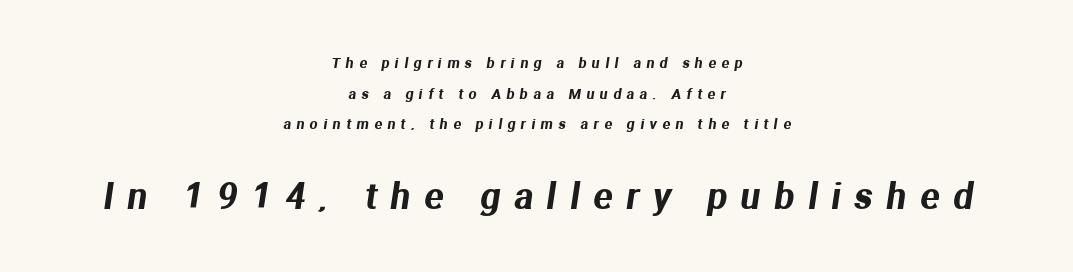
Does the copy run flush right? No — it is centered line by line. The rendering enlarges the type as you move from the upper chunk to the lower. Descenders hang freely into open space. Rows of type keep a wide berth in the vertical direction. A typesetter would label this face a sans. The passage shown has open, widely tracked lettering throughout.
